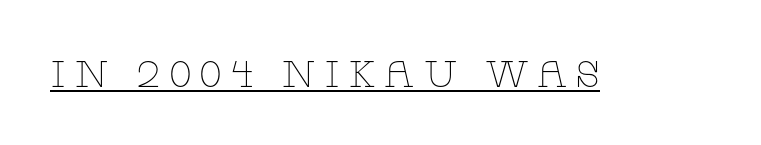
{"serif": "yes", "italic": "no", "bold": "no", "weight": "thin", "width": "wide", "stroke_contrast": "low", "x_height": "large", "monospaced": "no", "underline": "yes", "letter_spacing": "wide", "letter_spacing_em": 0.21, "glyph_px": 37}
